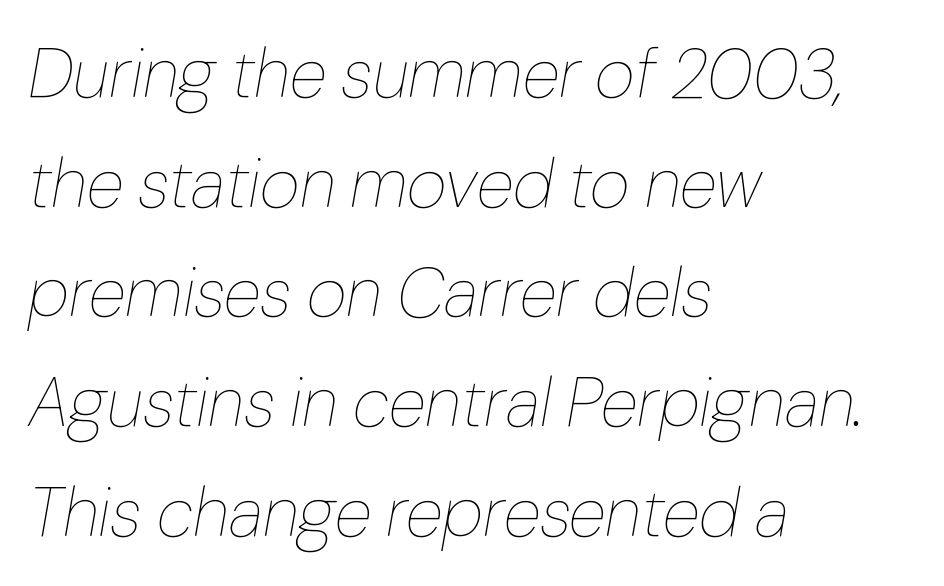
{"italic": "yes", "lean": "right", "slant_degrees": 10, "bold": "no", "weight": "thin", "width": "normal", "stroke_contrast": "low", "x_height": "medium", "monospaced": "no", "underline": "no", "align": "left", "line_spacing": "normal", "line_spacing_ratio": 1.59, "letter_spacing": "normal", "letter_spacing_em": 0.0, "glyph_px": 69}
